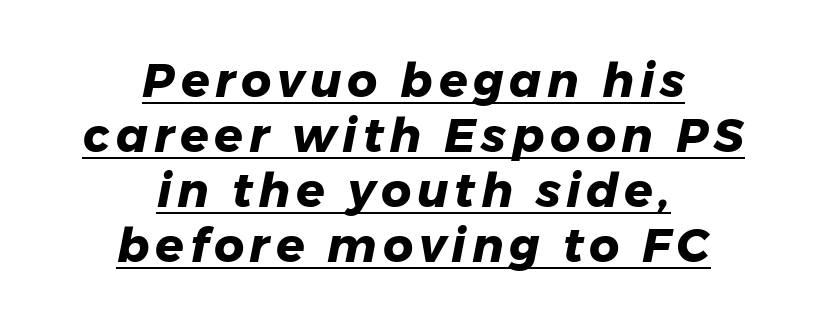
Q: Is the text bold? A: Yes.
Q: Is the typeface a serif or a sans-serif typeface? A: Sans-serif.
Q: Is the text underlined? A: Yes.
Q: How is the paragraph aligned? A: Centered.
Q: Width (condensed, normal, or wide)? A: Normal.
Q: Stroke contrast? A: Low.
Q: x-height? A: Medium.
Q: Monospaced? A: No.
